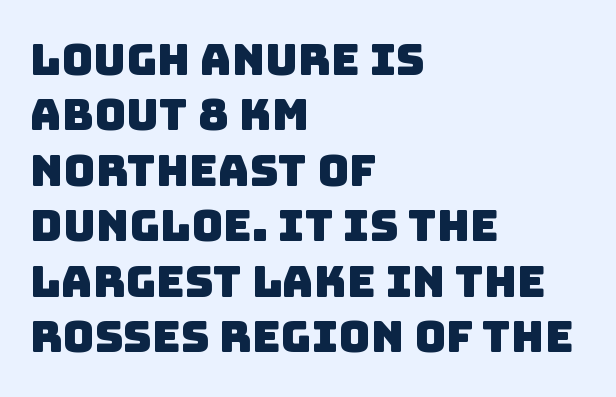
{"serif": "no", "width": "normal", "stroke_contrast": "low", "x_height": "large", "monospaced": "no", "underline": "no", "align": "left", "line_spacing": "normal", "line_spacing_ratio": 1.26, "letter_spacing": "normal", "letter_spacing_em": 0.0, "glyph_px": 44}
